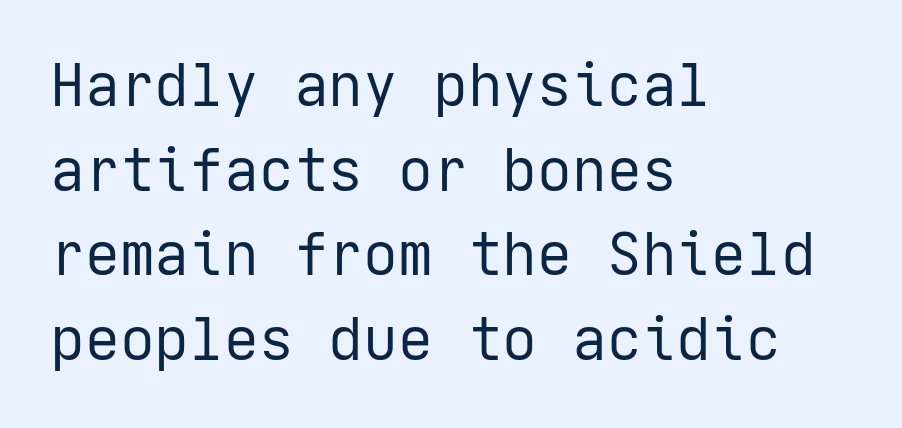
Q: Is the text bold? A: No.
Q: Is the text italic (slanted)? A: No, it is upright.
Q: Is the typeface a serif or a sans-serif typeface? A: Sans-serif.
Q: Is the text underlined? A: No.
Q: How is the paragraph aligned? A: Left-aligned.
Q: Is the spacing between letters normal or unusually wide? A: Normal.
Q: Is the spacing between lines tight, normal or loose? A: Normal.
Q: Width (condensed, normal, or wide)? A: Normal.
Q: Stroke contrast? A: Low.
Q: x-height? A: Medium.
